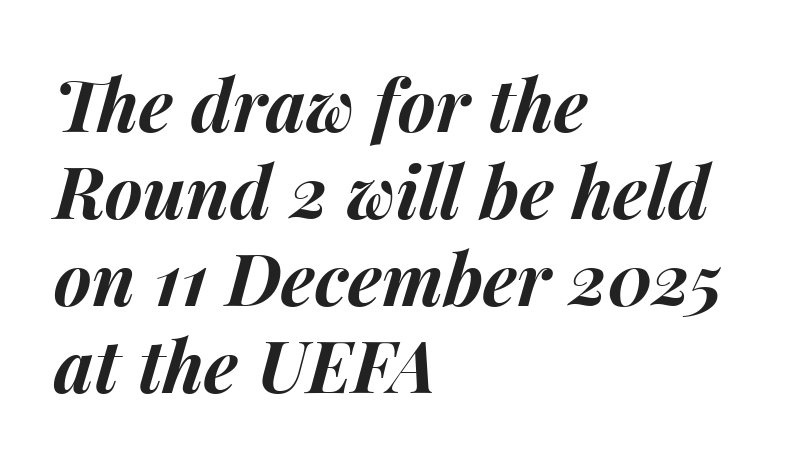
The image shows 72 px bold type, italic (leaning right); set left-aligned, line spacing 1.21x, normal letter spacing, not underlined; medium stroke contrast and a medium x-height.
